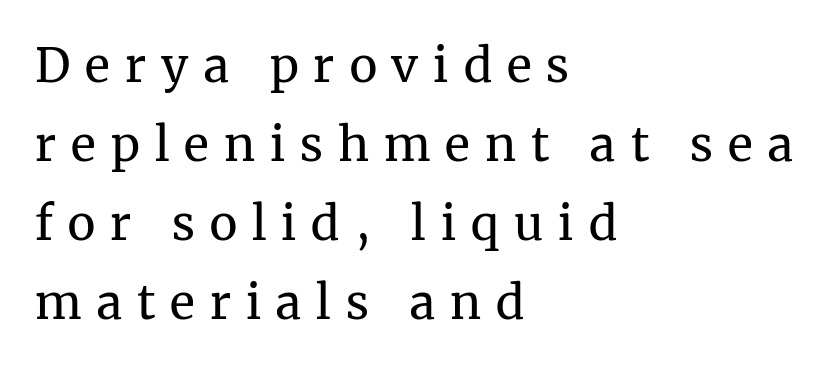
Q: Is the text bold? A: No.
Q: Is the text italic (slanted)? A: No, it is upright.
Q: Is the typeface a serif or a sans-serif typeface? A: Serif.
Q: Is the text underlined? A: No.
Q: How is the paragraph aligned? A: Left-aligned.
Q: Is the spacing between letters normal or unusually wide? A: Unusually wide.
Q: Is the spacing between lines tight, normal or loose? A: Normal.
Q: Width (condensed, normal, or wide)? A: Normal.
Q: Stroke contrast? A: Medium.
Q: x-height? A: Medium.
Q: Monospaced? A: No.
